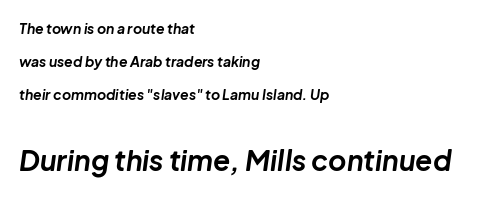
Note: smaller setting up top, larger setting below. The space directly below the letters is spotless. The tracking reads as untouched default to a designer's eye. The passage shown is typed in a proportional face where columns would drift. The lines are spread far apart with generous leading. Where is the straight margin? On the left.
